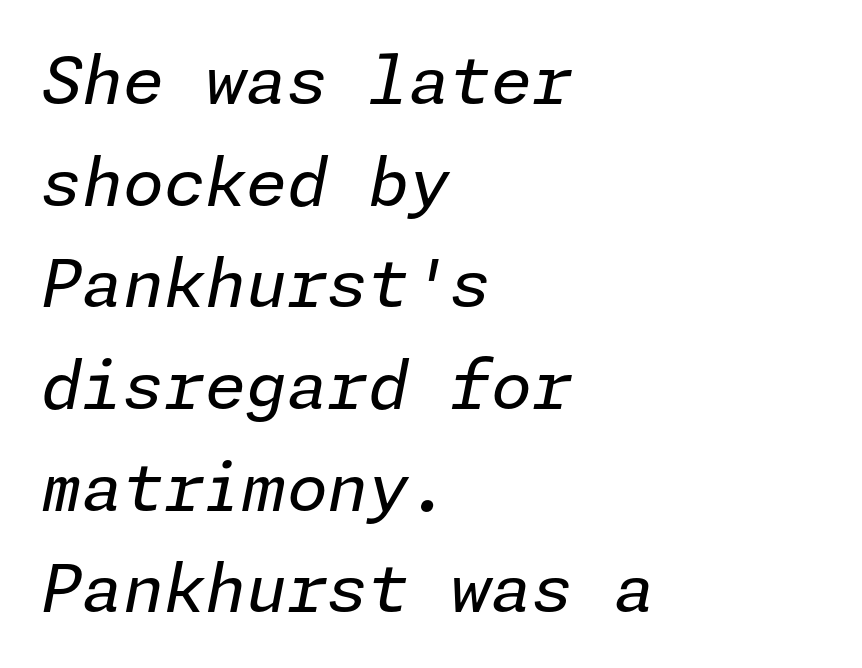
{"italic": "yes", "lean": "right", "slant_degrees": 11, "bold": "no", "weight": "regular", "width": "normal", "stroke_contrast": "low", "x_height": "medium", "underline": "no", "align": "left", "line_spacing": "normal", "line_spacing_ratio": 1.54, "letter_spacing": "normal", "letter_spacing_em": 0.0, "glyph_px": 66}
